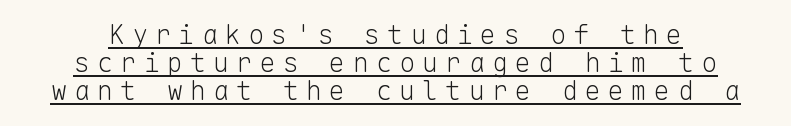
{"italic": "no", "bold": "no", "underline": "yes", "align": "center", "line_spacing": "tight", "line_spacing_ratio": 1.04, "letter_spacing": "wide", "letter_spacing_em": 0.26, "glyph_px": 27}
